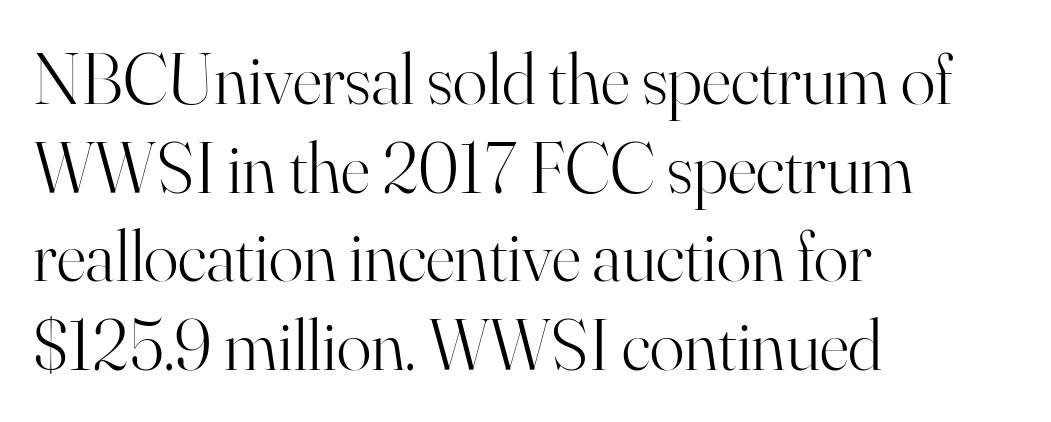
Q: Is the text bold? A: No.
Q: Is the text italic (slanted)? A: No, it is upright.
Q: Is the typeface a serif or a sans-serif typeface? A: Serif.
Q: Is the text underlined? A: No.
Q: How is the paragraph aligned? A: Left-aligned.
Q: Is the spacing between letters normal or unusually wide? A: Normal.
Q: Width (condensed, normal, or wide)? A: Normal.
Q: Stroke contrast? A: High.
Q: x-height? A: Small.
Q: Monospaced? A: No.
